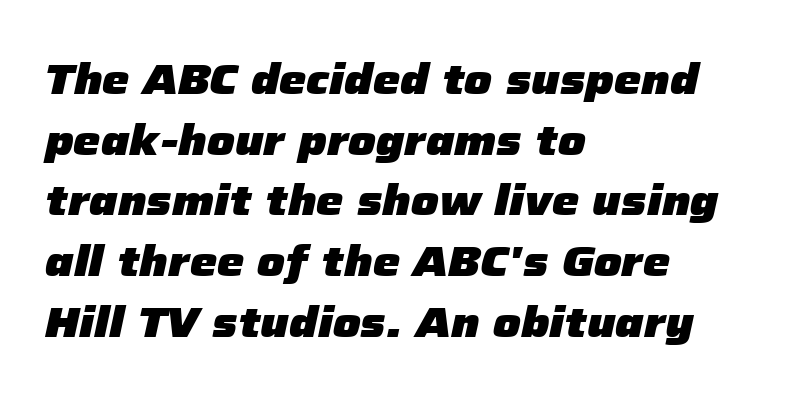
The image shows 43 px heavy type, italic (leaning right); set left-aligned, normal line spacing (1.41x), normal letter spacing, not underlined; low stroke contrast and a medium x-height.
